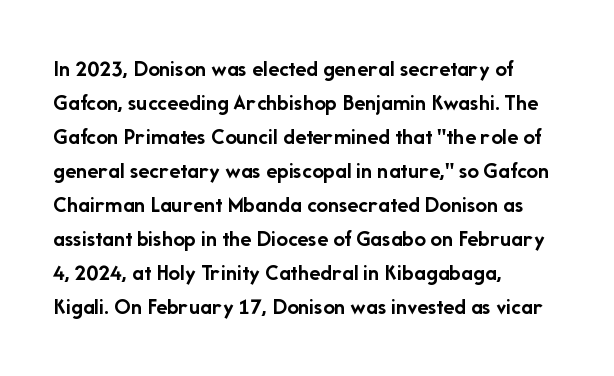
Q: Is the text bold? A: Yes.
Q: Is the text italic (slanted)? A: No, it is upright.
Q: Is the text underlined? A: No.
Q: How is the paragraph aligned? A: Left-aligned.
Q: Is the spacing between letters normal or unusually wide? A: Normal.
Q: Is the spacing between lines tight, normal or loose? A: Normal.
